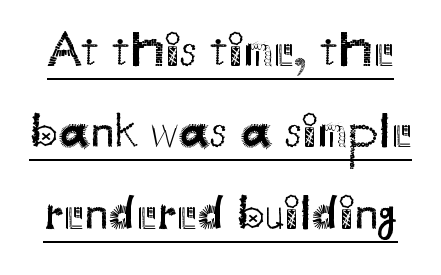
Q: Is the text bold? A: No.
Q: Is the text italic (slanted)? A: No, it is upright.
Q: Is the typeface a serif or a sans-serif typeface? A: Sans-serif.
Q: Is the text underlined? A: Yes.
Q: Is the spacing between letters normal or unusually wide? A: Normal.
Q: Is the spacing between lines tight, normal or loose? A: Normal.
Q: Width (condensed, normal, or wide)? A: Normal.
Q: Stroke contrast? A: Medium.
Q: x-height? A: Small.
Q: Monospaced? A: No.
